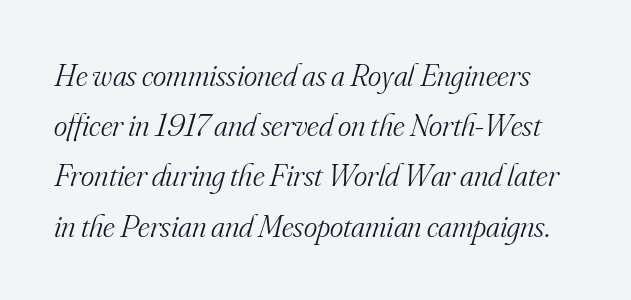
The image shows 32 px light serif type, italic (leaning right); set normal line spacing (1.57x), normal letter spacing, not underlined; medium stroke contrast and a small x-height.
